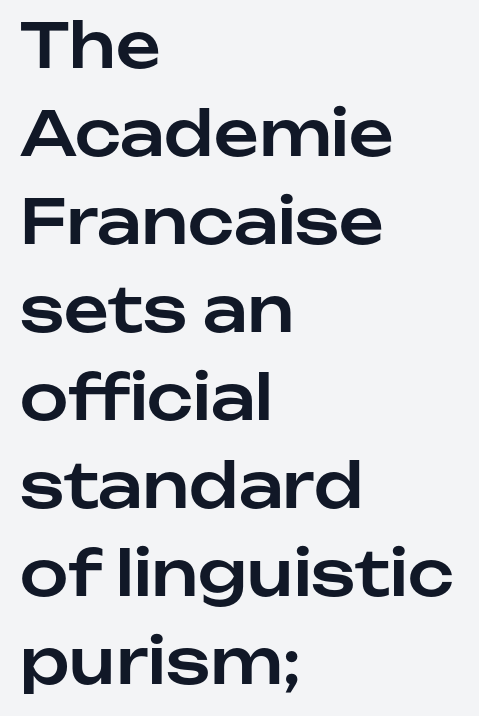
{"serif": "no", "italic": "no", "width": "normal", "stroke_contrast": "low", "x_height": "medium", "monospaced": "no", "underline": "no", "align": "left", "line_spacing": "normal", "line_spacing_ratio": 1.42, "letter_spacing": "normal", "letter_spacing_em": 0.0, "glyph_px": 62}
